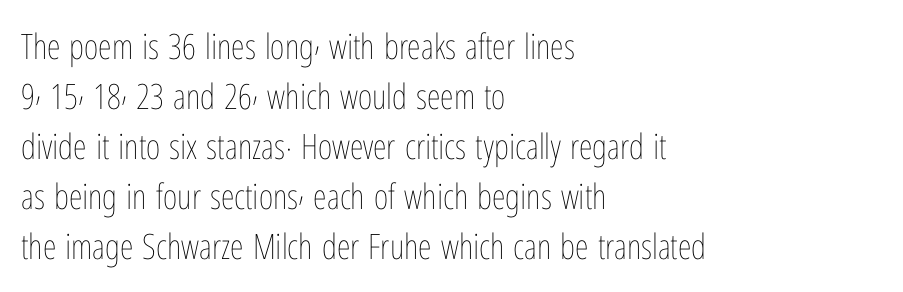
The image shows 35 px thin, condensed type, upright; set left-aligned, normal line spacing (1.43x), normal letter spacing, not underlined; low stroke contrast and a medium x-height.
